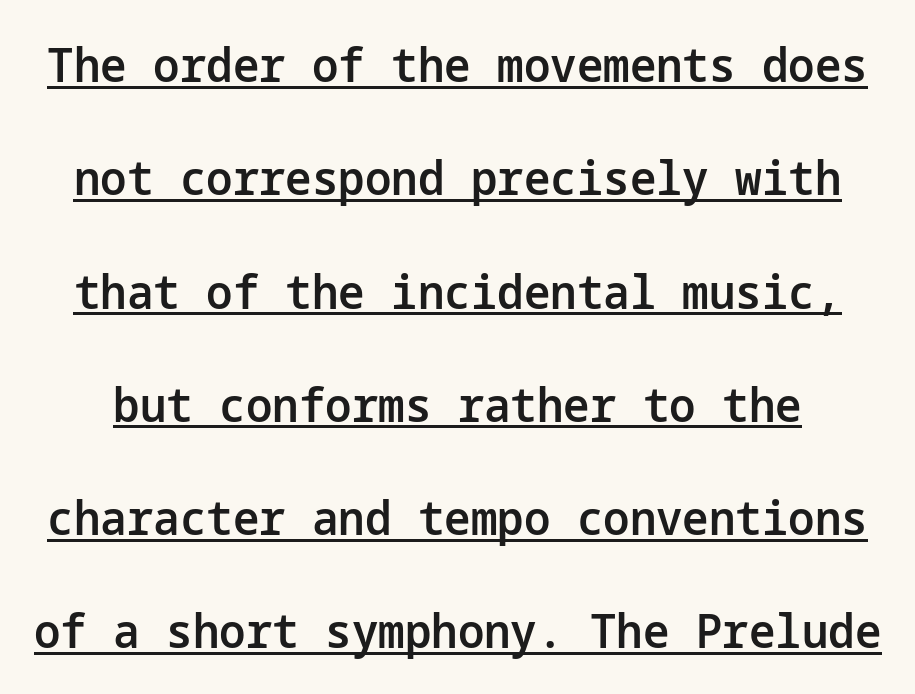
{"serif": "no", "italic": "no", "bold": "semi", "weight": "semibold", "width": "normal", "stroke_contrast": "low", "x_height": "medium", "underline": "yes", "line_spacing": "loose", "line_spacing_ratio": 2.41, "letter_spacing": "normal", "letter_spacing_em": 0.0, "glyph_px": 47}
